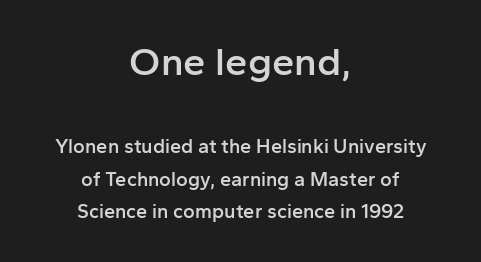
The image shows 40 px semibold sans-serif type, upright; set centered, normal line spacing (1.61x), normal letter spacing, not underlined; the first (top) block is 2.0x larger; low stroke contrast and a medium x-height.
